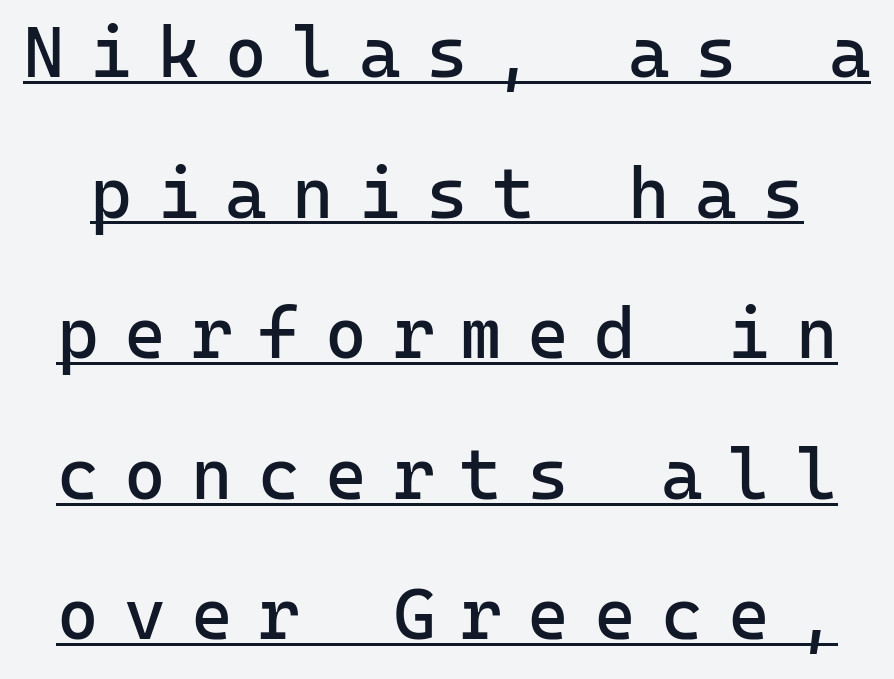
The image shows 71 px regular-weight sans-serif type, upright, monospaced; set loose line spacing (1.98x), unusually wide letter spacing (+0.36 em), underlined; low stroke contrast and a medium x-height.
